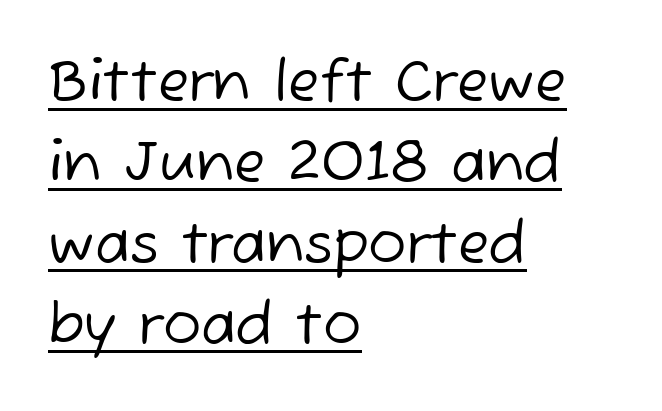
{"serif": "no", "bold": "no", "weight": "regular", "width": "normal", "stroke_contrast": "low", "x_height": "medium", "monospaced": "no", "underline": "yes", "align": "left", "line_spacing": "normal", "line_spacing_ratio": 1.42, "letter_spacing": "normal", "letter_spacing_em": 0.0, "glyph_px": 57}
